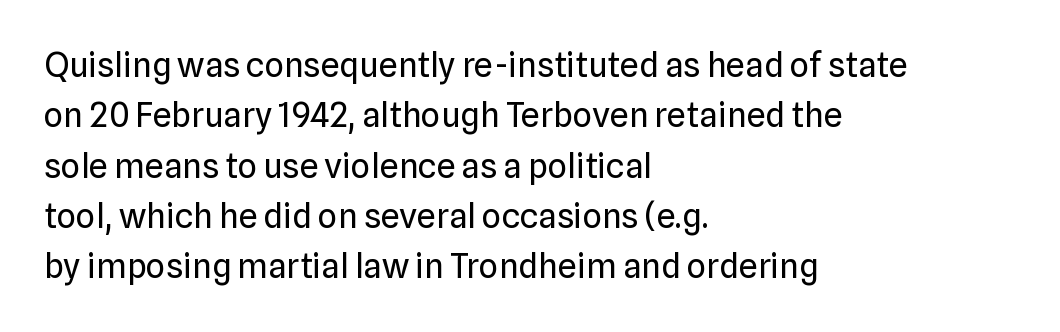
{"serif": "no", "italic": "no", "bold": "no", "weight": "regular", "width": "normal", "stroke_contrast": "low", "x_height": "medium", "monospaced": "no", "underline": "no", "align": "left", "line_spacing": "normal", "line_spacing_ratio": 1.48, "letter_spacing": "normal", "letter_spacing_em": 0.0, "glyph_px": 34}
